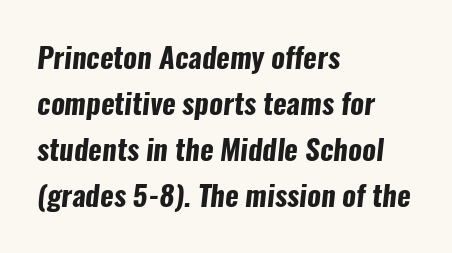
Note the varied advance widths — an 'i' is clearly narrower than an 'm'. The passage shown has conventional tracking throughout. Horizontal alignment here is leftward, the default for most running prose. Classification — sans serif. The font is running at its bold setting. Check the space under the baseline: it is left empty.
